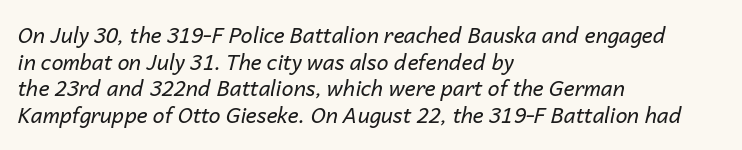
The leading is moderate, giving the passage an even texture. Observe the ordinary spacing: letters are neighbours, not strangers. When letters slant like this, we call the style italic. Check under the words: just untouched page.
